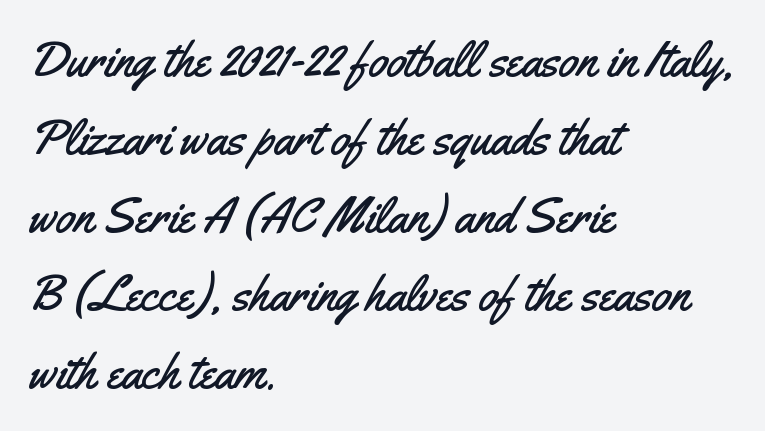
The image shows 49 px condensed sans-serif type; set left-aligned, normal line spacing (1.59x), normal letter spacing, not underlined; medium stroke contrast and a small x-height.
